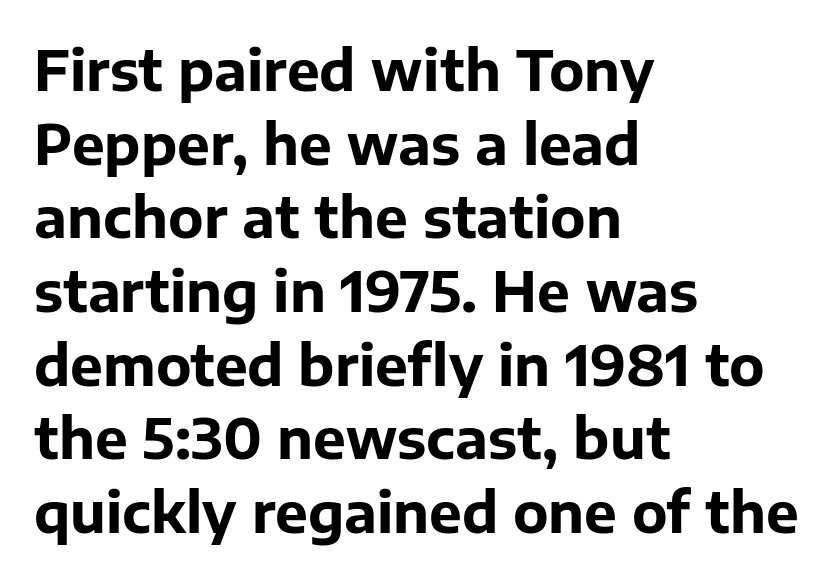
Q: Is the text bold? A: Yes.
Q: Is the text italic (slanted)? A: No, it is upright.
Q: Is the typeface a serif or a sans-serif typeface? A: Sans-serif.
Q: Is the text underlined? A: No.
Q: How is the paragraph aligned? A: Left-aligned.
Q: Is the spacing between letters normal or unusually wide? A: Normal.
Q: Is the spacing between lines tight, normal or loose? A: Normal.
Q: Width (condensed, normal, or wide)? A: Normal.
Q: Stroke contrast? A: Low.
Q: x-height? A: Medium.
Q: Monospaced? A: No.
